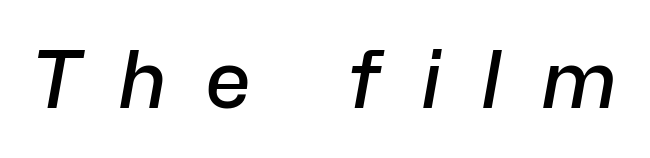
Every letter is mildly thick-stroked: semibold rather than bold. The rendering applies a slant to the glyphs. The strip under each line holds only bare page. The passage shown is typed in a proportional face where columns would drift. Here the glyphs are tracked loosely, breaking word shapes into spaced letters.
